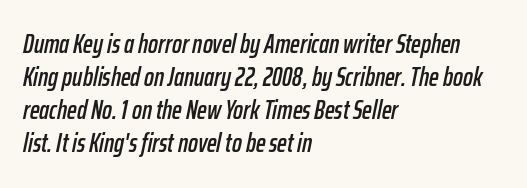
The image shows 26 px text type, italic (leaning right); set left-aligned, normal line spacing (1.27x), normal letter spacing, not underlined.
